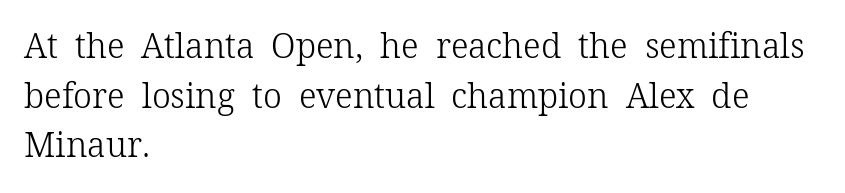
A typesetter would call this proportional, since set widths differ per character. The rag falls on the right side of this text block. In terms of letterform style, serifs are clearly present. Is the type heavy? It reads as light-to-regular instead. Tracking here is standard; glyphs follow each other at the usual distance.
